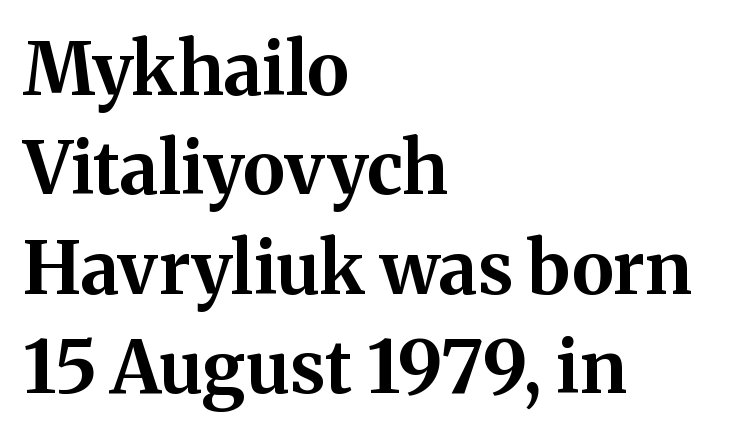
{"serif": "yes", "italic": "no", "bold": "yes", "weight": "bold", "width": "normal", "stroke_contrast": "medium", "x_height": "medium", "monospaced": "no", "underline": "no", "align": "left", "line_spacing": "normal", "line_spacing_ratio": 1.36, "letter_spacing": "normal", "letter_spacing_em": 0.0, "glyph_px": 73}
